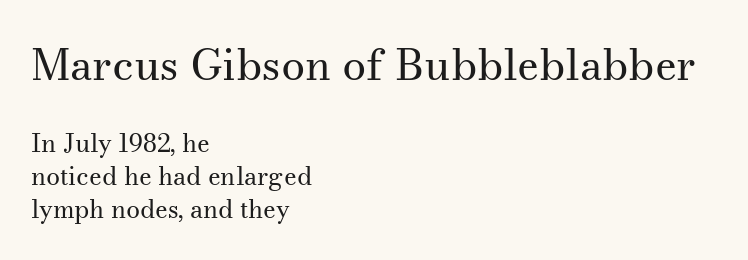
Q: Is the text bold? A: No.
Q: Is the text italic (slanted)? A: No, it is upright.
Q: Is the typeface a serif or a sans-serif typeface? A: Serif.
Q: Is the text underlined? A: No.
Q: How is the paragraph aligned? A: Left-aligned.
Q: Is the spacing between letters normal or unusually wide? A: Normal.
Q: Is the spacing between lines tight, normal or loose? A: Normal.
Q: Which block of text is set in a larger size, the first (top) or the second (bottom)? A: The first (top) one.
Q: Width (condensed, normal, or wide)? A: Normal.
Q: Stroke contrast? A: Medium.
Q: x-height? A: Small.
Q: Monospaced? A: No.
